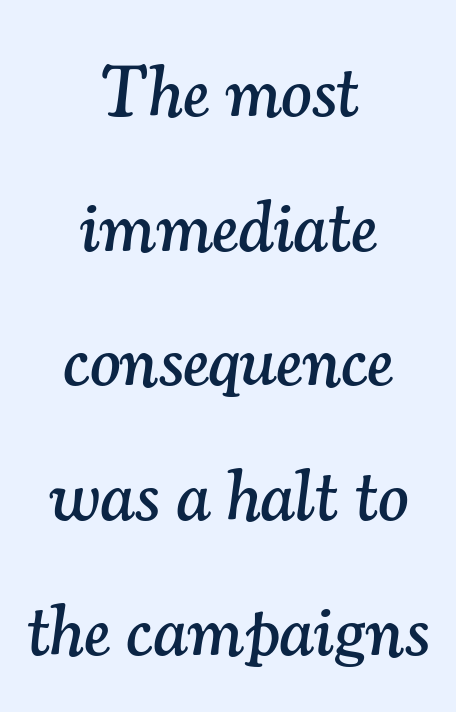
Notice how the stems are inclined rather than vertical — that's the hallmark of italics. One-word summary of the alignment: center. Spacing verdict: proportional, widths tailored to each character. The face used here is rendered with its standard letterfit. Any mark beneath the type? The region is blank.
